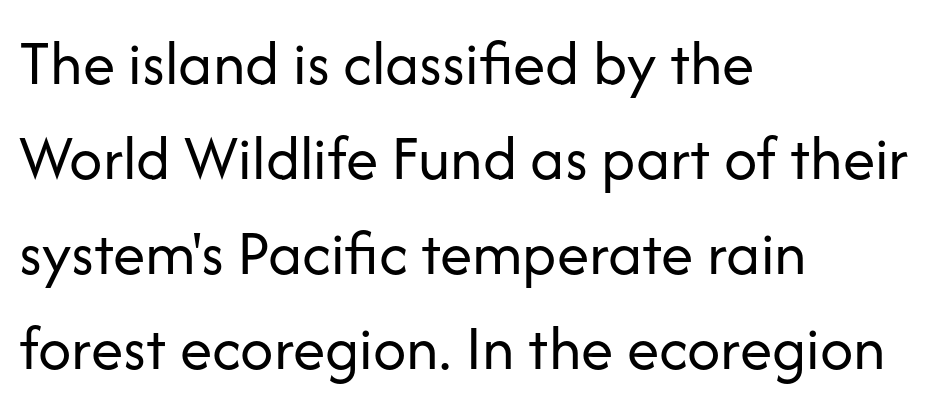
Q: Is the text bold? A: No.
Q: Is the text italic (slanted)? A: No, it is upright.
Q: Is the typeface a serif or a sans-serif typeface? A: Sans-serif.
Q: Is the text underlined? A: No.
Q: How is the paragraph aligned? A: Left-aligned.
Q: Is the spacing between letters normal or unusually wide? A: Normal.
Q: Is the spacing between lines tight, normal or loose? A: Normal.
Q: Width (condensed, normal, or wide)? A: Normal.
Q: Stroke contrast? A: Low.
Q: x-height? A: Medium.
Q: Monospaced? A: No.
